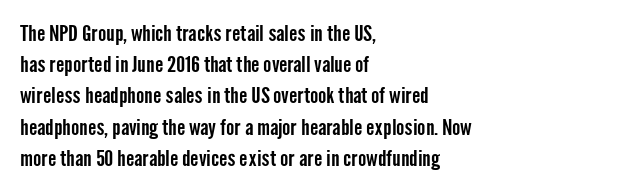
Q: Is the text italic (slanted)? A: No, it is upright.
Q: Is the text underlined? A: No.
Q: How is the paragraph aligned? A: Left-aligned.
Q: Is the spacing between letters normal or unusually wide? A: Normal.
Q: Is the spacing between lines tight, normal or loose? A: Normal.
